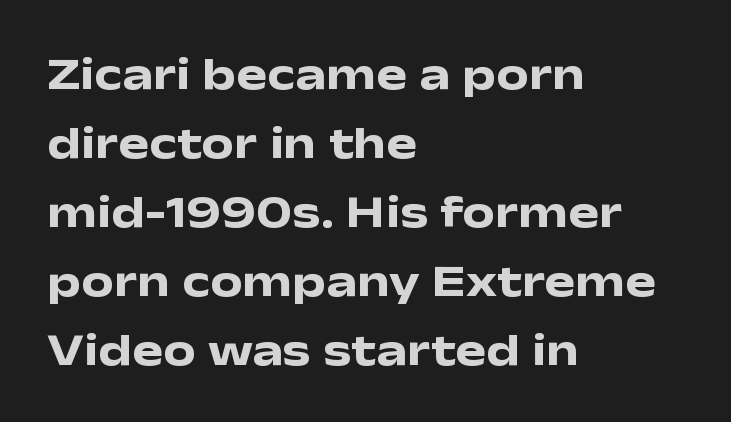
Q: Is the text bold? A: Yes.
Q: Is the text italic (slanted)? A: No, it is upright.
Q: Is the typeface a serif or a sans-serif typeface? A: Sans-serif.
Q: Is the text underlined? A: No.
Q: How is the paragraph aligned? A: Left-aligned.
Q: Is the spacing between letters normal or unusually wide? A: Normal.
Q: Is the spacing between lines tight, normal or loose? A: Normal.
Q: Width (condensed, normal, or wide)? A: Wide.
Q: Stroke contrast? A: Low.
Q: x-height? A: Medium.
Q: Monospaced? A: No.
